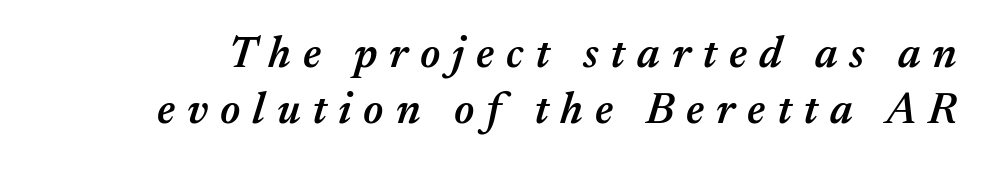
{"italic": "yes", "lean": "right", "slant_degrees": 17, "bold": "semi", "weight": "semibold", "width": "normal", "stroke_contrast": "medium", "x_height": "medium", "monospaced": "no", "underline": "no", "line_spacing": "normal", "line_spacing_ratio": 1.27, "letter_spacing": "wide", "letter_spacing_em": 0.27, "glyph_px": 44}
